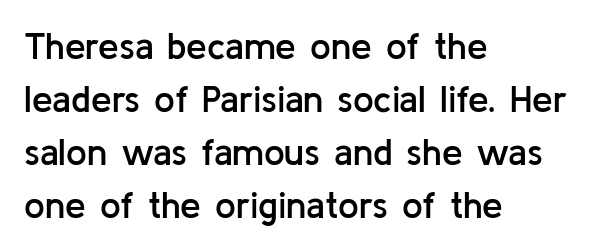
{"serif": "no", "italic": "no", "bold": "semi", "weight": "semibold", "width": "normal", "stroke_contrast": "low", "x_height": "medium", "monospaced": "no", "underline": "no", "align": "left", "line_spacing": "normal", "line_spacing_ratio": 1.43, "letter_spacing": "normal", "letter_spacing_em": 0.0, "glyph_px": 37}
